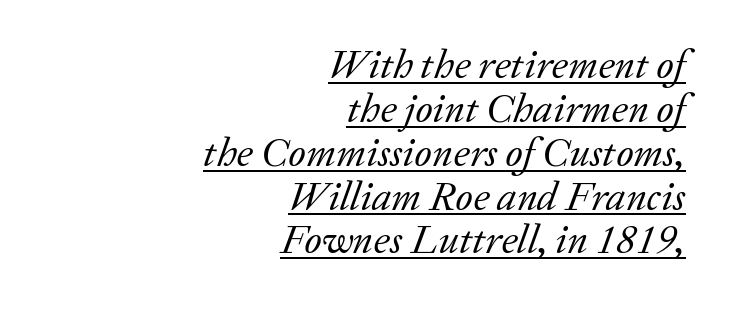
{"serif": "yes", "italic": "yes", "lean": "right", "slant_degrees": 20, "bold": "no", "weight": "regular", "width": "normal", "stroke_contrast": "low", "x_height": "medium", "monospaced": "no", "underline": "yes", "align": "right", "line_spacing": "tight", "line_spacing_ratio": 1.07, "letter_spacing": "normal", "letter_spacing_em": 0.0, "glyph_px": 41}
